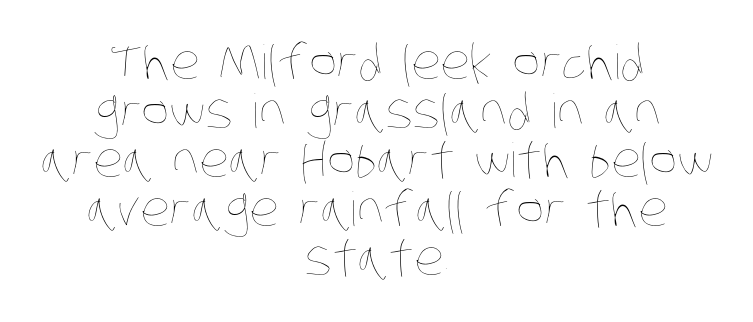
Vertically, the passage feels compressed, each row crowding the next. Proportional: the letters do not fall into vertical columns. The area under the type is left untouched. The rendering keeps characters at their native spacing.
